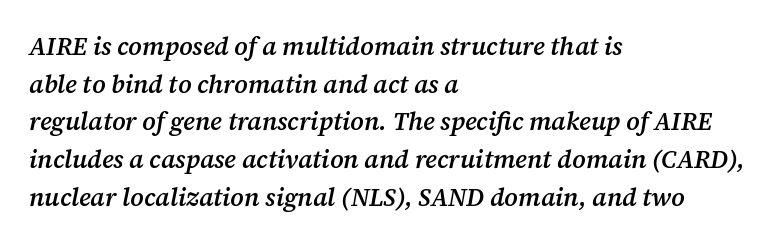
{"italic": "yes", "lean": "right", "slant_degrees": 12, "bold": "semi", "underline": "no", "align": "left", "line_spacing": "normal", "line_spacing_ratio": 1.51, "letter_spacing": "normal", "letter_spacing_em": 0.0, "glyph_px": 25}
